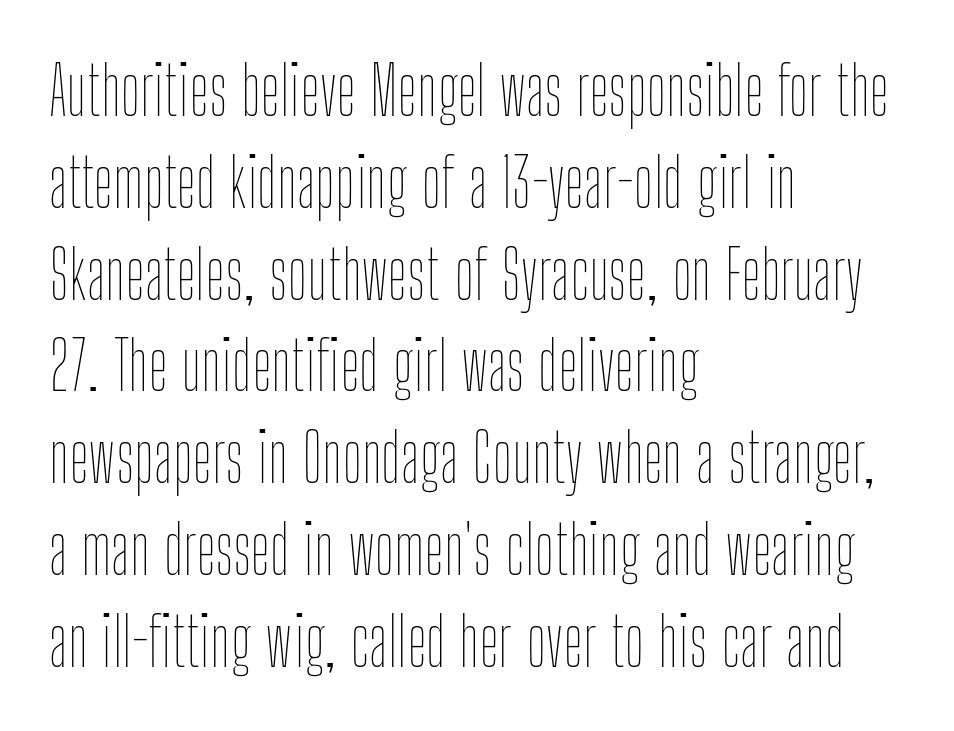
The image shows 68 px thin, condensed type, upright; set left-aligned, normal line spacing (1.35x), normal letter spacing, not underlined; low stroke contrast and a medium x-height.
